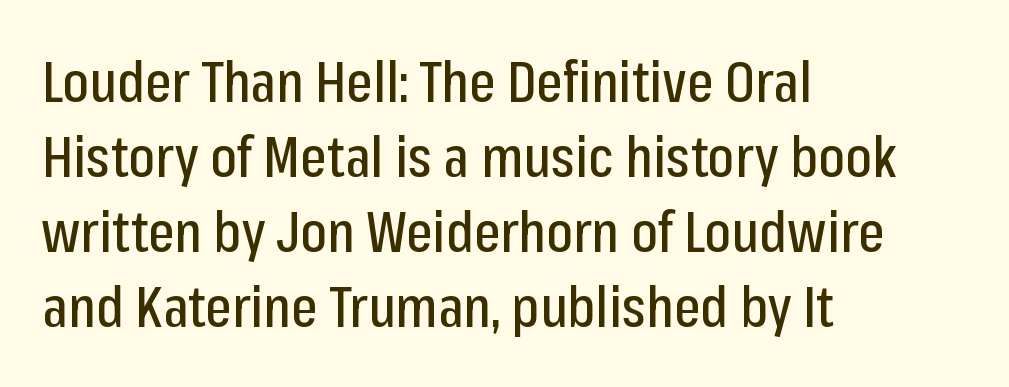
The image shows 56 px condensed sans-serif type, upright; set left-aligned, normal line spacing (1.34x), normal letter spacing, not underlined; low stroke contrast and a medium x-height.
